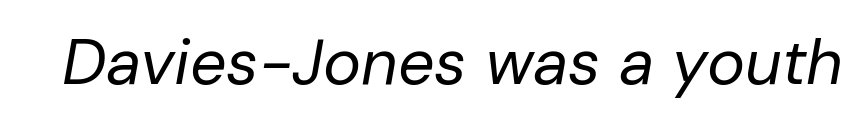
{"italic": "yes", "lean": "right", "slant_degrees": 10, "bold": "no", "weight": "regular", "width": "normal", "stroke_contrast": "low", "x_height": "medium", "monospaced": "no", "underline": "no", "letter_spacing": "normal", "letter_spacing_em": 0.0, "glyph_px": 64}
